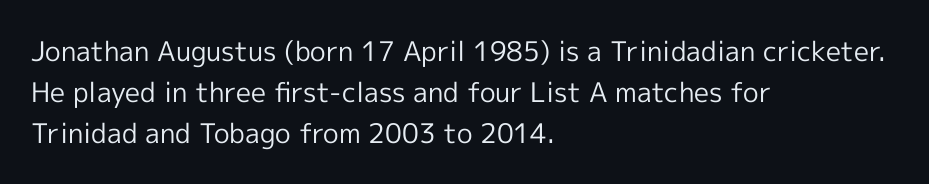
{"italic": "no", "bold": "no", "underline": "no", "align": "left", "line_spacing": "normal", "line_spacing_ratio": 1.52, "letter_spacing": "normal", "letter_spacing_em": 0.0, "glyph_px": 27}
